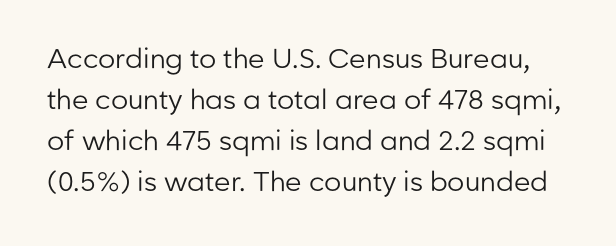
The image shows 27 px text type, upright; set normal line spacing (1.52x), normal letter spacing, not underlined.
